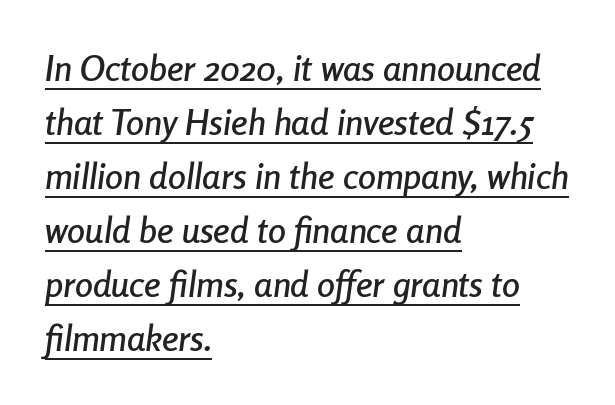
{"italic": "yes", "lean": "right", "slant_degrees": 8, "width": "condensed", "stroke_contrast": "low", "x_height": "medium", "monospaced": "no", "underline": "yes", "align": "left", "line_spacing": "normal", "line_spacing_ratio": 1.5, "letter_spacing": "normal", "letter_spacing_em": 0.0, "glyph_px": 36}
